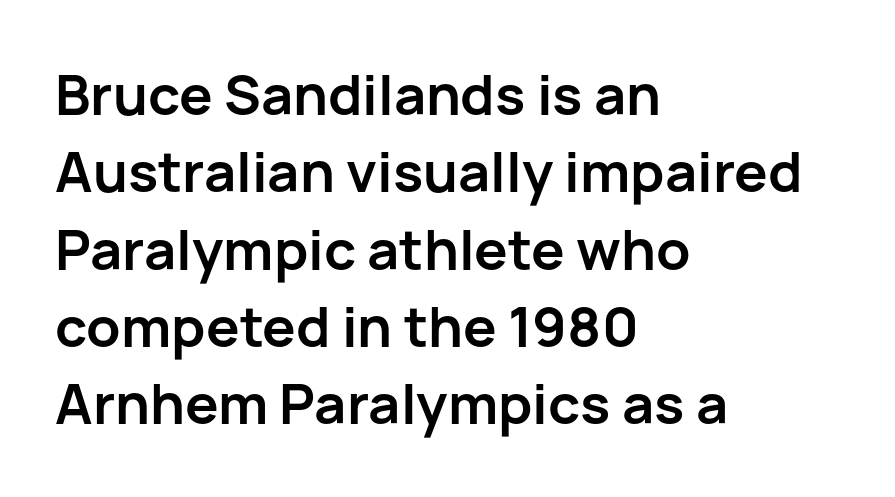
{"serif": "no", "italic": "no", "bold": "yes", "weight": "semibold", "width": "normal", "stroke_contrast": "low", "x_height": "medium", "monospaced": "no", "underline": "no", "align": "left", "line_spacing": "normal", "line_spacing_ratio": 1.38, "letter_spacing": "normal", "letter_spacing_em": 0.0, "glyph_px": 56}
